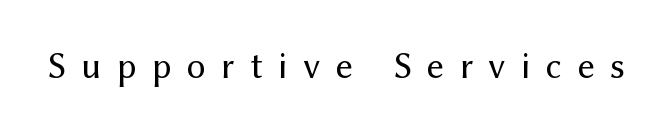
Q: Is the text bold? A: No.
Q: Is the text italic (slanted)? A: No, it is upright.
Q: Is the typeface a serif or a sans-serif typeface? A: Sans-serif.
Q: Is the text underlined? A: No.
Q: Is the spacing between letters normal or unusually wide? A: Unusually wide.
Q: Width (condensed, normal, or wide)? A: Normal.
Q: Stroke contrast? A: Medium.
Q: x-height? A: Medium.
Q: Monospaced? A: No.
